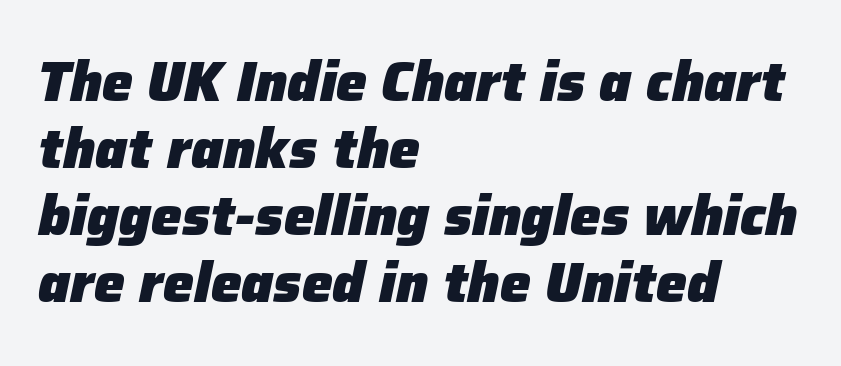
The image shows 55 px heavy type, italic (leaning right); set left-aligned, line spacing 1.22x, normal letter spacing, not underlined; low stroke contrast and a medium x-height.
